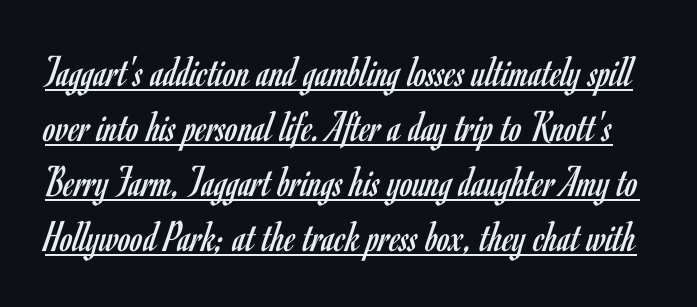
The image shows 45 px regular-weight, condensed sans-serif type; set line spacing 1.22x, normal letter spacing, underlined; low stroke contrast and a small x-height.
